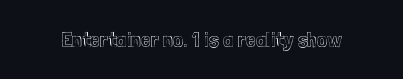
Tall strokes in this sample are plumb rather than angled. Short note: letters normally spaced. Lines of text with bare space underneath.
